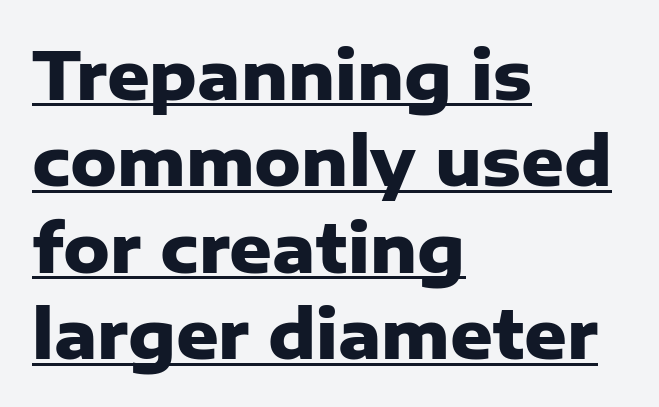
Q: Is the text bold? A: Yes.
Q: Is the text italic (slanted)? A: No, it is upright.
Q: Is the typeface a serif or a sans-serif typeface? A: Sans-serif.
Q: Is the text underlined? A: Yes.
Q: How is the paragraph aligned? A: Left-aligned.
Q: Is the spacing between letters normal or unusually wide? A: Normal.
Q: Is the spacing between lines tight, normal or loose? A: Normal.
Q: Width (condensed, normal, or wide)? A: Normal.
Q: Stroke contrast? A: Low.
Q: x-height? A: Medium.
Q: Monospaced? A: No.
